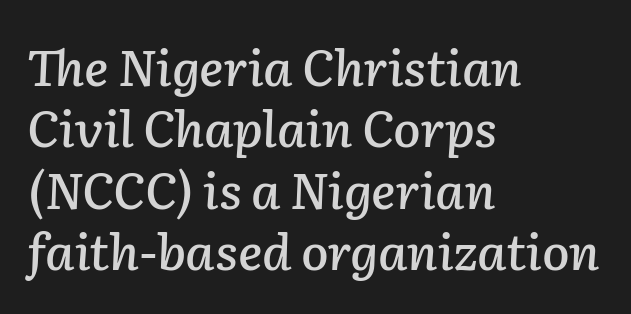
The image shows 50 px text type, italic (leaning right); set left-aligned, line spacing 1.23x, normal letter spacing, not underlined; low stroke contrast and a medium x-height.
